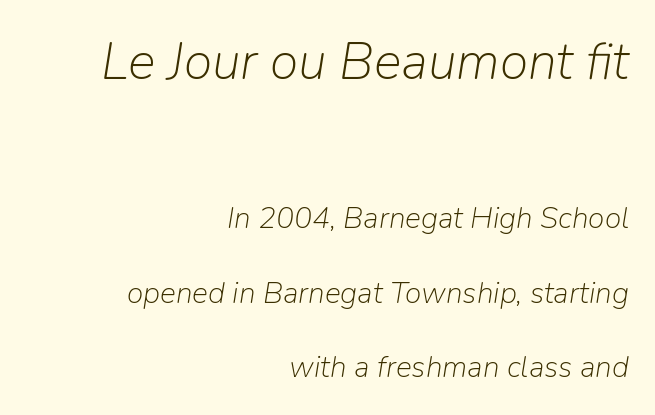
Looks like regular typesetting: each glyph gets only the width it needs. Quick note: interline space is abundant. Here the glyphs are tracked normally, forming tight word shapes. Which margin do the lines hug? The right one — the left edge is uneven. Nobody drew a line under any word here. The earlier block is typeset at a bigger size than the later block.
